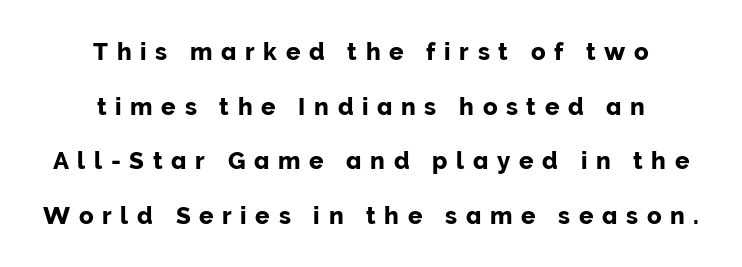
The image shows 24 px text type, upright; set centered, loose line spacing (2.28x), unusually wide letter spacing (+0.36 em), not underlined.
